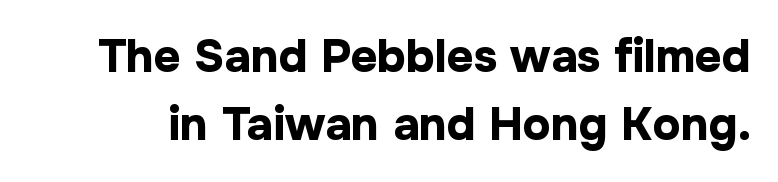
The lettering stays uniformly vertical, giving the passage a roman look. A full-strength bold gives these letters their thick strokes. Decoration check: the copy has no underline. Nothing sits at the stroke ends, so this counts as sans-serif.
